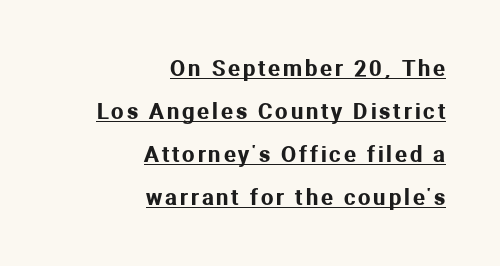
{"italic": "no", "underline": "yes", "align": "right", "line_spacing": "loose", "line_spacing_ratio": 1.95, "glyph_px": 22}
